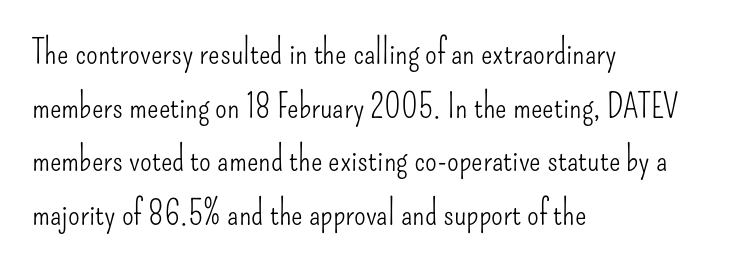
{"serif": "no", "italic": "no", "bold": "no", "weight": "light", "width": "condensed", "stroke_contrast": "low", "x_height": "small", "monospaced": "no", "underline": "no", "align": "left", "line_spacing": "normal", "line_spacing_ratio": 1.58, "letter_spacing": "normal", "letter_spacing_em": 0.0, "glyph_px": 34}
